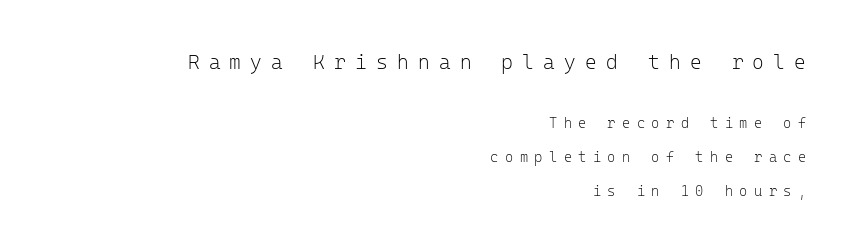
Look at the tracking — it's clearly loosened, letters drifting apart. The typeface has the unassuming heft of standard copy or less. Each row of text sits above clean, open space. Is the lower block the larger one? No — the upper block carries the bigger type. Each line ends at the same right margin while the left side varies.
